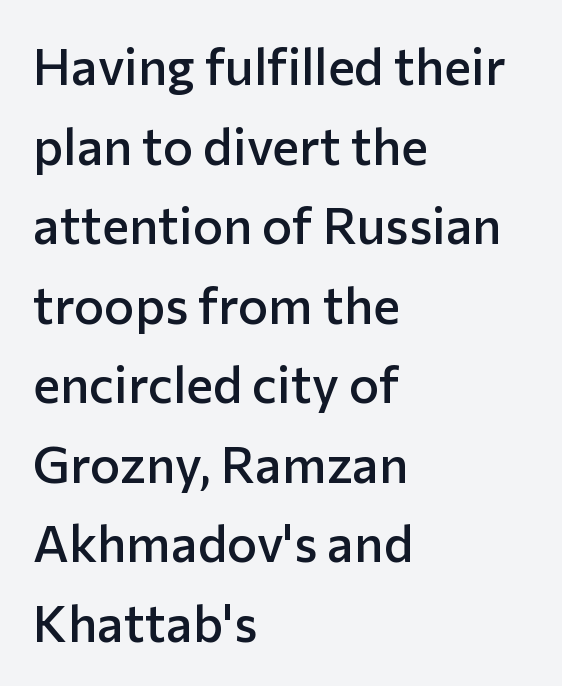
Spacing verdict: proportional, widths tailored to each character. This sample uses a sans-serif face. Stroke thickness is moderately raised; the sample reads as semibold. This is roman type, the default non-slanted kind. The gaps between neighbouring characters are ordinary and unremarkable.
